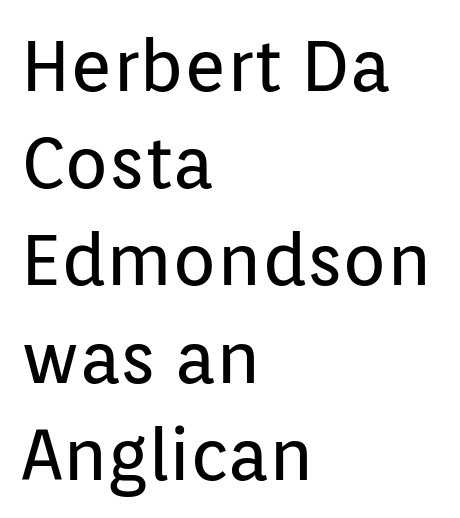
The image shows 72 px regular-weight sans-serif type, upright; set left-aligned, normal line spacing (1.35x), normal letter spacing, not underlined; low stroke contrast and a medium x-height.
